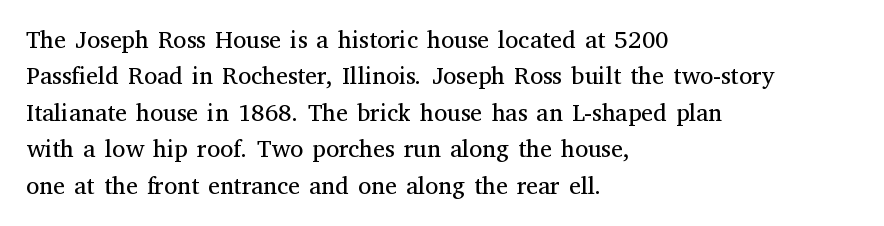
{"italic": "no", "bold": "no", "underline": "no", "align": "left", "line_spacing": "normal", "line_spacing_ratio": 1.52, "letter_spacing": "normal", "letter_spacing_em": 0.0, "glyph_px": 24}
